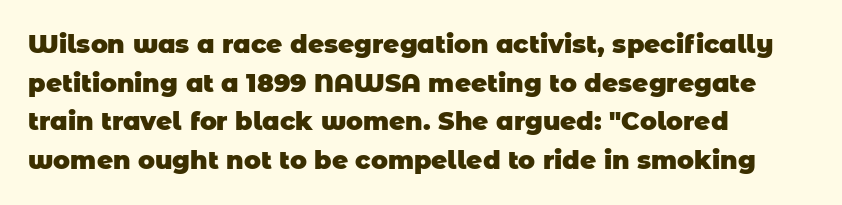
The ragged edge is on the right, which tells us the setting is flush left. Any mark beneath the type? The region is blank. The letters sit at their default tracking, neither squeezed nor spread. The face used here has the dense, thick strokes of a bold. Interline gaps are of average width in this sample.
